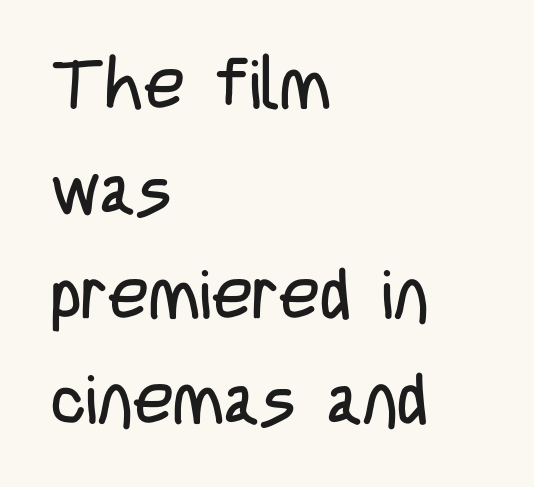
Q: Is the text bold? A: No.
Q: Is the text italic (slanted)? A: No, it is upright.
Q: Is the typeface a serif or a sans-serif typeface? A: Sans-serif.
Q: Is the text underlined? A: No.
Q: How is the paragraph aligned? A: Left-aligned.
Q: Is the spacing between letters normal or unusually wide? A: Normal.
Q: Is the spacing between lines tight, normal or loose? A: Normal.
Q: Width (condensed, normal, or wide)? A: Condensed.
Q: Stroke contrast? A: Low.
Q: x-height? A: Large.
Q: Monospaced? A: No.
